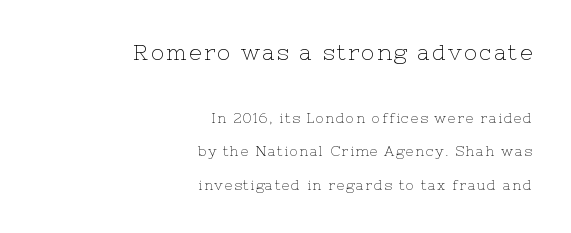
A great deal of white space separates one row of letters from the next. This is the regular roman posture of the typeface. Is the block centered? No — it sits flush against the right margin. Stem width sits at or under what a default text font uses. Size contrast runs from large at the top to small at the bottom.
